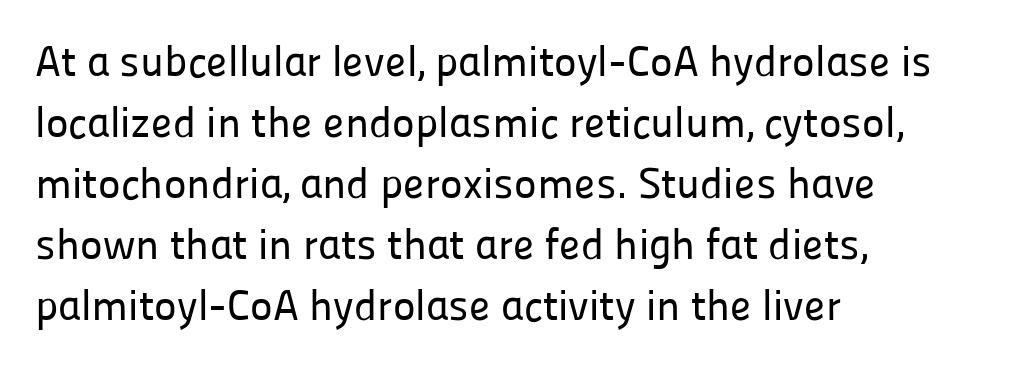
Q: Is the text italic (slanted)? A: No, it is upright.
Q: Is the typeface a serif or a sans-serif typeface? A: Sans-serif.
Q: Is the text underlined? A: No.
Q: How is the paragraph aligned? A: Left-aligned.
Q: Is the spacing between letters normal or unusually wide? A: Normal.
Q: Is the spacing between lines tight, normal or loose? A: Normal.
Q: Width (condensed, normal, or wide)? A: Normal.
Q: Stroke contrast? A: Low.
Q: x-height? A: Medium.
Q: Monospaced? A: No.
